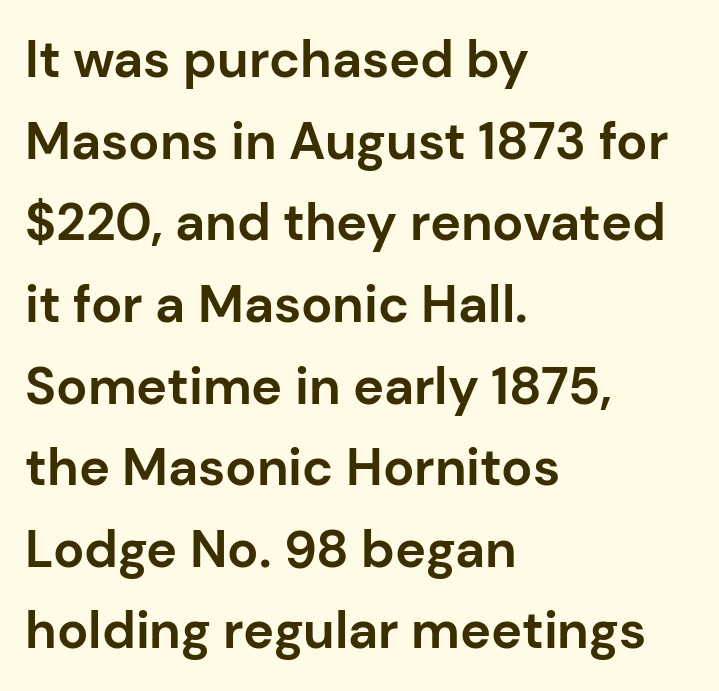
The words here are not underlined. Varying glyph widths throughout — classic text-font behaviour. Observe the absence of serifs on each vertical stroke in this sample. Whoever set this chose a conventional vertical rhythm. A dark, heavy texture on the line: the type is bold.
